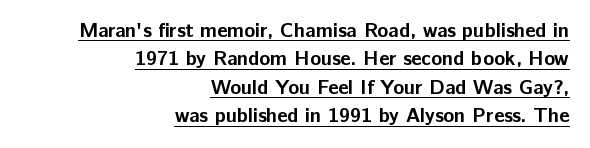
{"italic": "no", "bold": "yes", "underline": "yes", "align": "right", "line_spacing": "normal", "line_spacing_ratio": 1.42, "letter_spacing": "normal", "letter_spacing_em": 0.0, "glyph_px": 20}
